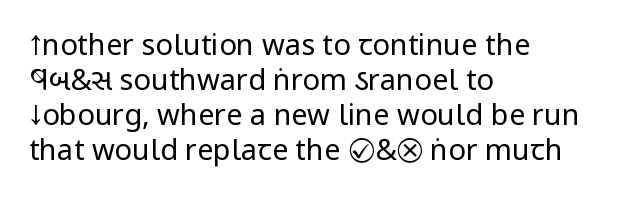
{"serif": "no", "italic": "no", "bold": "no", "weight": "regular", "width": "condensed", "stroke_contrast": "low", "x_height": "large", "monospaced": "no", "underline": "no", "align": "left", "line_spacing_ratio": 1.21, "letter_spacing": "normal", "letter_spacing_em": 0.0, "glyph_px": 29}
